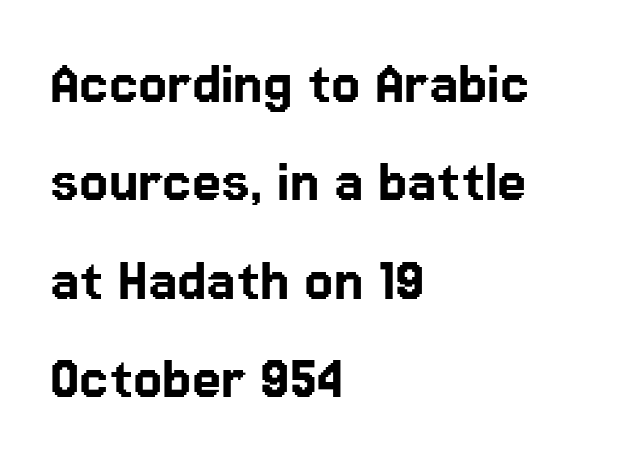
{"serif": "no", "italic": "no", "width": "normal", "stroke_contrast": "low", "x_height": "medium", "monospaced": "no", "underline": "no", "align": "left", "line_spacing": "normal", "line_spacing_ratio": 1.49, "letter_spacing": "normal", "letter_spacing_em": 0.0, "glyph_px": 66}
